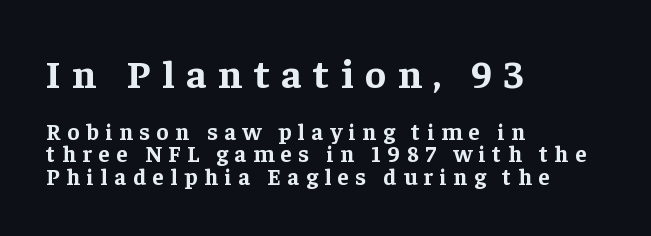
{"serif": "yes", "italic": "no", "bold": "yes", "weight": "bold", "width": "normal", "stroke_contrast": "low", "x_height": "medium", "monospaced": "no", "underline": "no", "align": "left", "line_spacing": "tight", "line_spacing_ratio": 0.96, "letter_spacing": "wide", "letter_spacing_em": 0.29, "larger_block": "first", "size_ratio": 1.74, "glyph_px": 40}
